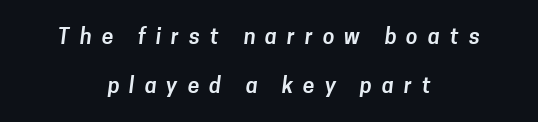
Layout note: lines centered. Loosely led — the rows are spread out. How are the letters spaced? Widely, with obvious added tracking. Descenders are the only things crossing below the line.
